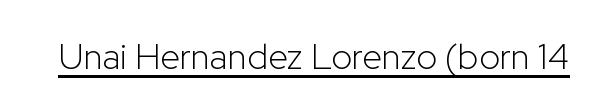
The image shows 36 px light sans-serif type, upright; set normal letter spacing, underlined; low stroke contrast and a medium x-height.
